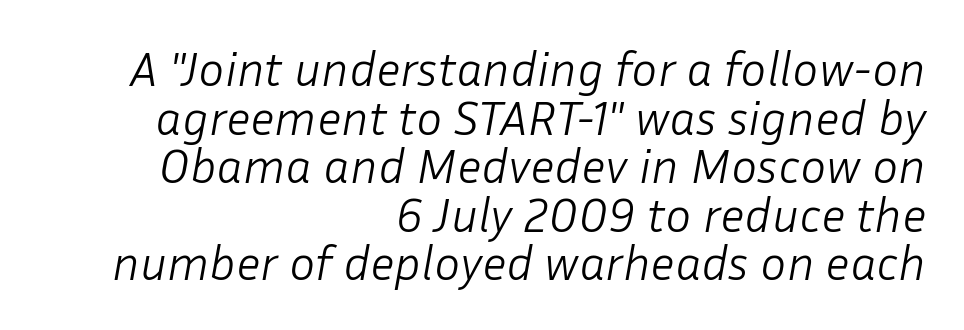
Q: Is the text bold? A: No.
Q: Is the text italic (slanted)? A: Yes, it leans right by about 10 degrees.
Q: Is the text underlined? A: No.
Q: How is the paragraph aligned? A: Right-aligned.
Q: Is the spacing between letters normal or unusually wide? A: Normal.
Q: Is the spacing between lines tight, normal or loose? A: Tight.
Q: Width (condensed, normal, or wide)? A: Normal.
Q: Stroke contrast? A: Low.
Q: x-height? A: Medium.
Q: Monospaced? A: No.
